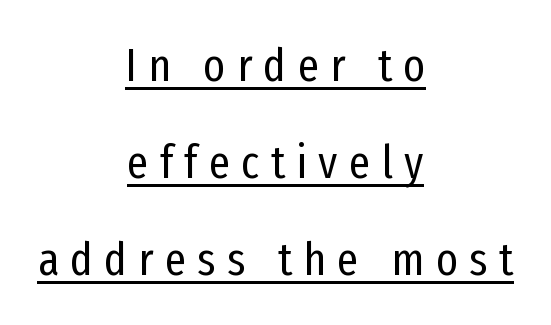
Q: Is the text bold? A: No.
Q: Is the text italic (slanted)? A: No, it is upright.
Q: Is the typeface a serif or a sans-serif typeface? A: Sans-serif.
Q: Is the text underlined? A: Yes.
Q: How is the paragraph aligned? A: Centered.
Q: Is the spacing between letters normal or unusually wide? A: Unusually wide.
Q: Is the spacing between lines tight, normal or loose? A: Loose.
Q: Width (condensed, normal, or wide)? A: Condensed.
Q: Stroke contrast? A: Low.
Q: x-height? A: Medium.
Q: Monospaced? A: No.
